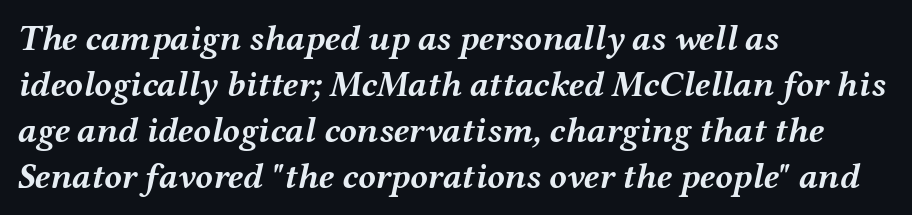
Quick note: underline off. The letters are bold, with thick, heavy strokes. The compositor pushed each line to the left boundary. The letters advance in unequal steps, a hallmark of proportional type. Characters follow at the spacing the type designer built in. The line-height multiplier appears to be the usual default.
